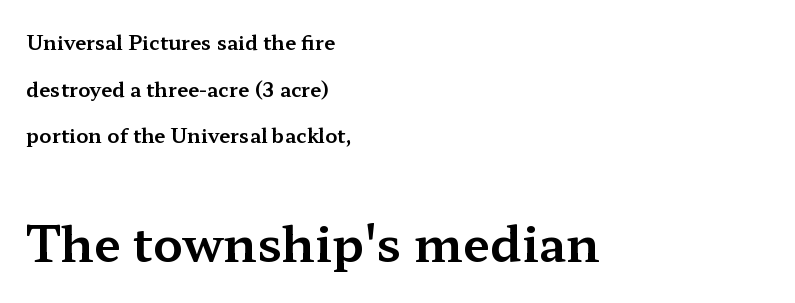
Q: Is the text italic (slanted)? A: No, it is upright.
Q: Is the typeface a serif or a sans-serif typeface? A: Serif.
Q: Is the text underlined? A: No.
Q: How is the paragraph aligned? A: Left-aligned.
Q: Is the spacing between letters normal or unusually wide? A: Normal.
Q: Is the spacing between lines tight, normal or loose? A: Loose.
Q: Which block of text is set in a larger size, the first (top) or the second (bottom)? A: The second (bottom) one.
Q: Width (condensed, normal, or wide)? A: Wide.
Q: Stroke contrast? A: Medium.
Q: x-height? A: Medium.
Q: Monospaced? A: No.
